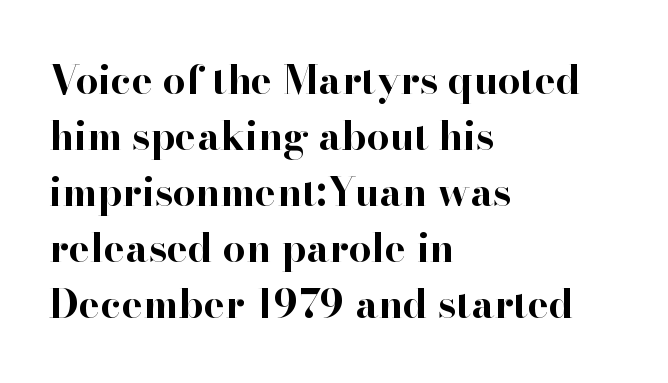
A student would call this left alignment; a typographer would say flush left, rag right. The glyphs are unaccompanied by any horizontal stroke below them. Unlike a clean sans, this face finishes its strokes with serifs. Default kerning and tracking; the words read as compact shapes. Posture: straight, roman, zero tilt.
